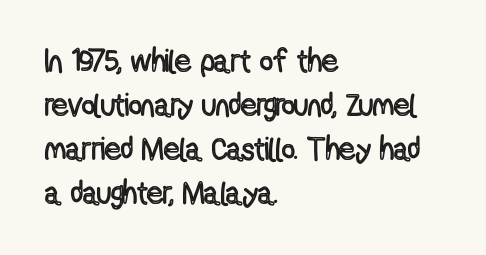
The setting favours the left margin, as ordinary paragraphs usually do. This sample uses plain, unmodified letter spacing. Think of a printed novel: that variable character pitch is what you see here. Upright lettering throughout. Whoever set this chose a conventional vertical rhythm. Descenders are the only things crossing below the line.
